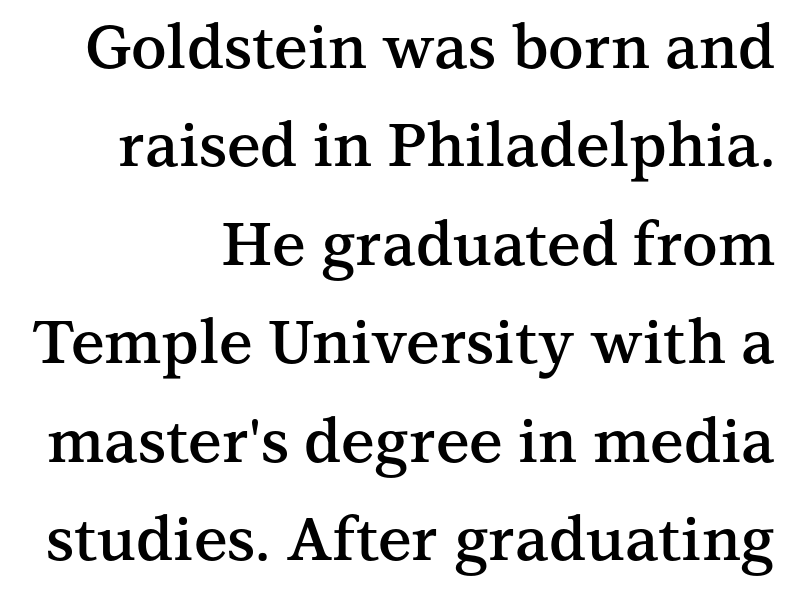
{"serif": "yes", "italic": "no", "bold": "semi", "weight": "semibold", "width": "normal", "stroke_contrast": "medium", "x_height": "medium", "monospaced": "no", "underline": "no", "align": "right", "line_spacing": "normal", "line_spacing_ratio": 1.64, "letter_spacing": "normal", "letter_spacing_em": 0.0, "glyph_px": 60}
